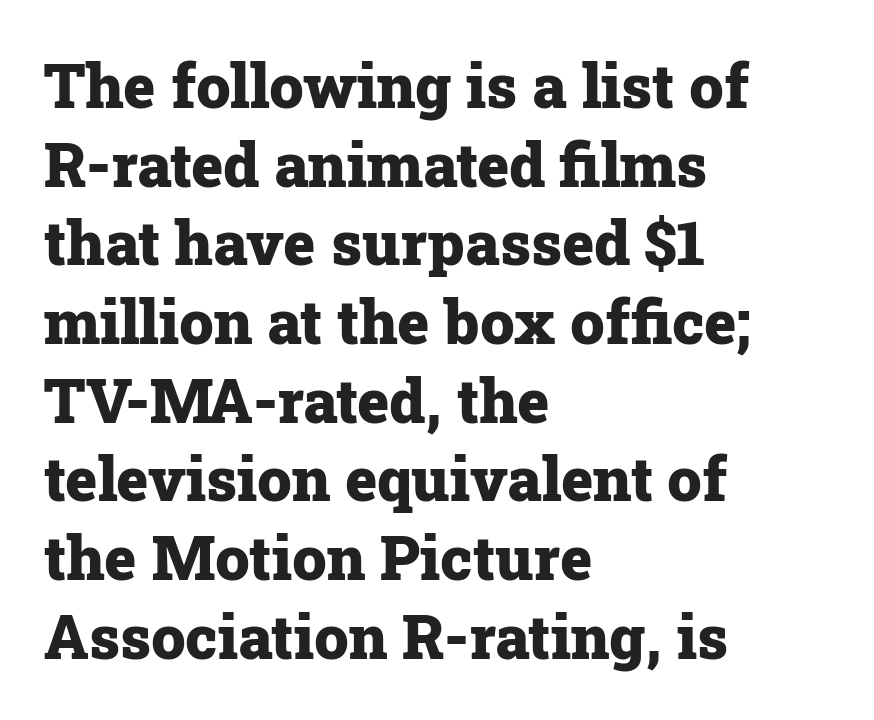
Q: Is the text bold? A: Yes.
Q: Is the text italic (slanted)? A: No, it is upright.
Q: Is the typeface a serif or a sans-serif typeface? A: Serif.
Q: Is the text underlined? A: No.
Q: How is the paragraph aligned? A: Left-aligned.
Q: Is the spacing between letters normal or unusually wide? A: Normal.
Q: Is the spacing between lines tight, normal or loose? A: Normal.
Q: Width (condensed, normal, or wide)? A: Normal.
Q: Stroke contrast? A: Low.
Q: x-height? A: Medium.
Q: Monospaced? A: No.
